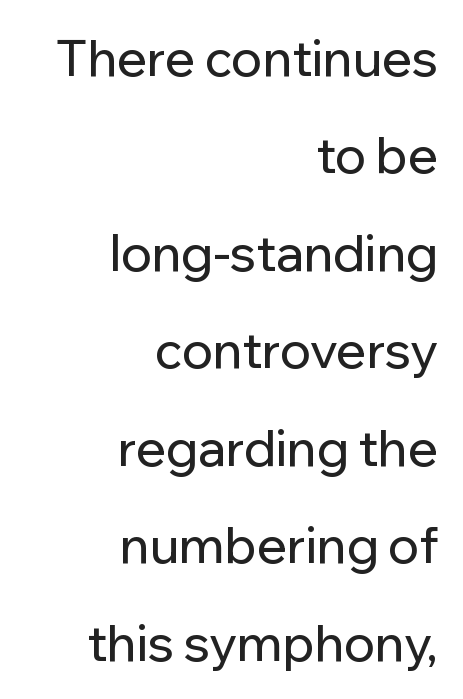
The image shows 50 px sans-serif type, upright; set right-aligned, loose line spacing (1.95x), normal letter spacing, not underlined; low stroke contrast and a medium x-height.
